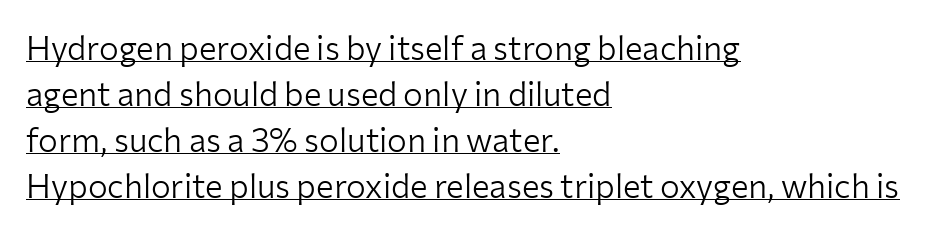
Q: Is the text bold? A: No.
Q: Is the text italic (slanted)? A: No, it is upright.
Q: Is the typeface a serif or a sans-serif typeface? A: Sans-serif.
Q: Is the text underlined? A: Yes.
Q: How is the paragraph aligned? A: Left-aligned.
Q: Is the spacing between letters normal or unusually wide? A: Normal.
Q: Is the spacing between lines tight, normal or loose? A: Normal.
Q: Width (condensed, normal, or wide)? A: Normal.
Q: Stroke contrast? A: Low.
Q: x-height? A: Medium.
Q: Monospaced? A: No.
